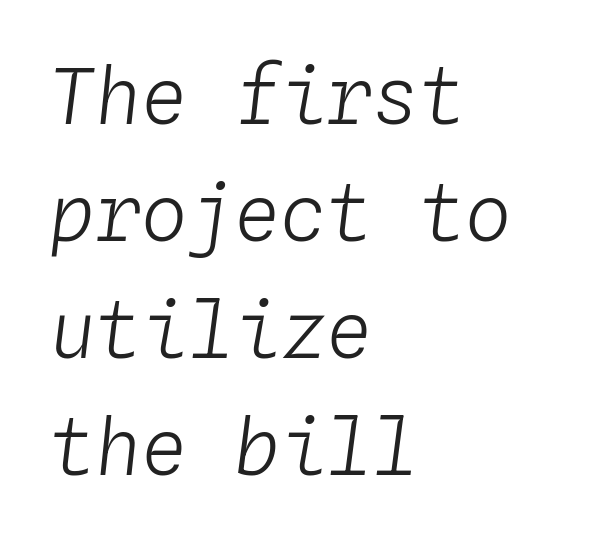
The image shows 77 px light type, italic (leaning right), monospaced; set left-aligned, normal line spacing (1.52x), normal letter spacing, not underlined; low stroke contrast and a medium x-height.
